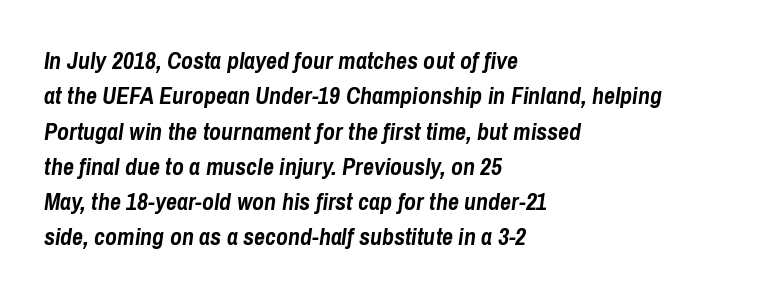
{"italic": "yes", "lean": "right", "slant_degrees": 8, "bold": "yes", "underline": "no", "align": "left", "line_spacing": "normal", "line_spacing_ratio": 1.47, "letter_spacing": "normal", "letter_spacing_em": 0.0, "glyph_px": 24}
